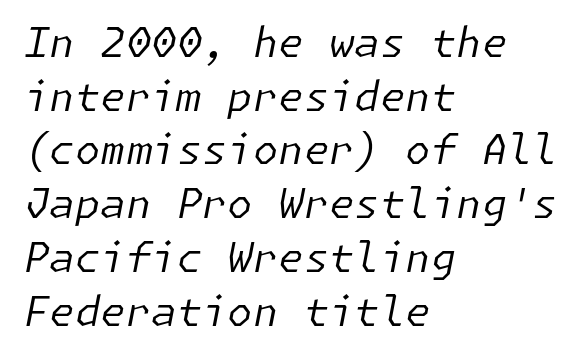
{"italic": "yes", "lean": "right", "slant_degrees": 11, "bold": "no", "weight": "regular", "width": "normal", "stroke_contrast": "low", "x_height": "medium", "underline": "no", "align": "left", "line_spacing": "normal", "line_spacing_ratio": 1.31, "letter_spacing": "normal", "letter_spacing_em": 0.0, "glyph_px": 41}
